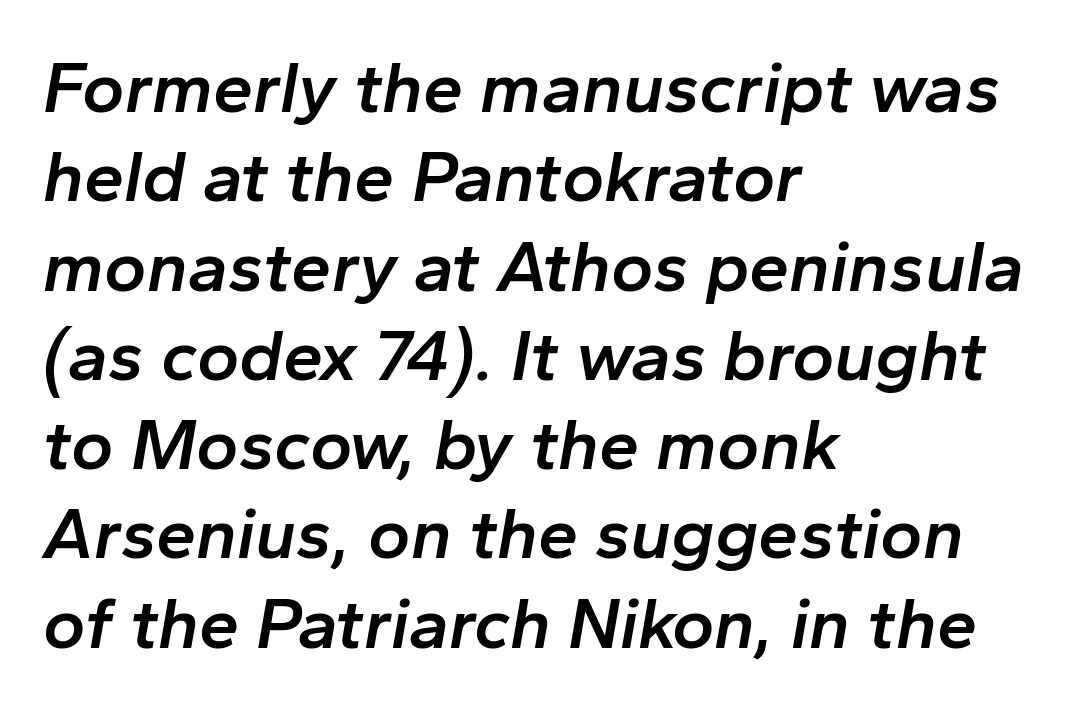
The image shows 72 px semibold type, italic (leaning right); set left-aligned, line spacing 1.24x, normal letter spacing, not underlined; low stroke contrast and a medium x-height.
